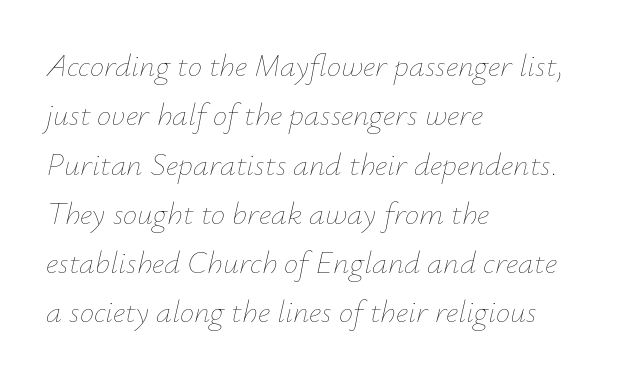
The image shows 32 px thin type, italic (leaning right); set left-aligned, normal line spacing (1.54x), normal letter spacing, not underlined; low stroke contrast and a small x-height.
